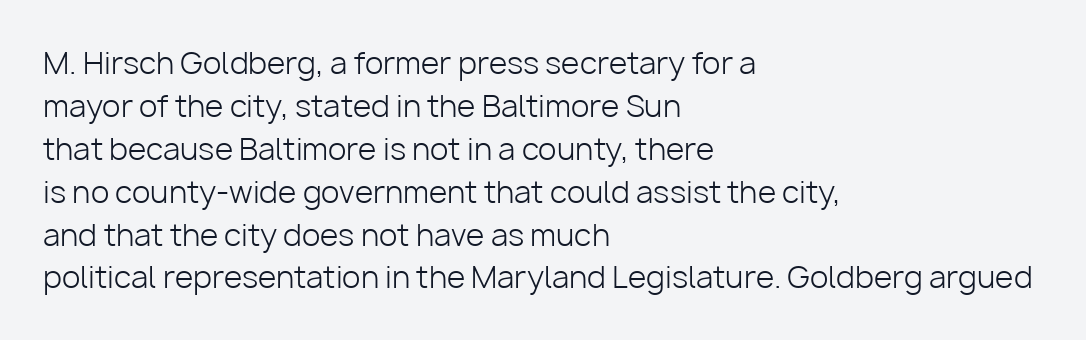
Q: Is the text bold? A: No.
Q: Is the text italic (slanted)? A: No, it is upright.
Q: Is the typeface a serif or a sans-serif typeface? A: Sans-serif.
Q: Is the text underlined? A: No.
Q: How is the paragraph aligned? A: Left-aligned.
Q: Is the spacing between letters normal or unusually wide? A: Normal.
Q: Is the spacing between lines tight, normal or loose? A: Normal.
Q: Width (condensed, normal, or wide)? A: Normal.
Q: Stroke contrast? A: Low.
Q: x-height? A: Medium.
Q: Monospaced? A: No.
